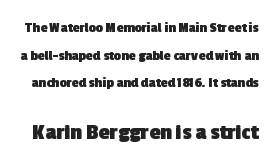
Q: Is the text bold? A: Yes.
Q: Is the text underlined? A: No.
Q: Is the spacing between letters normal or unusually wide? A: Normal.
Q: Is the spacing between lines tight, normal or loose? A: Loose.
Q: Which block of text is set in a larger size, the first (top) or the second (bottom)? A: The second (bottom) one.
